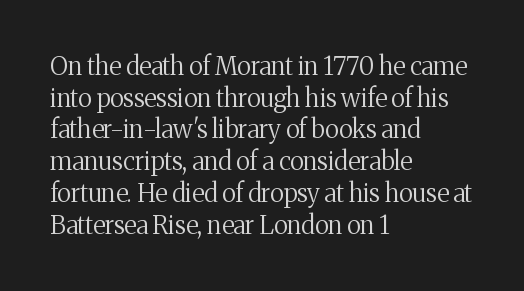
{"italic": "no", "bold": "no", "underline": "no", "align": "left", "line_spacing": "normal", "line_spacing_ratio": 1.27, "letter_spacing": "normal", "letter_spacing_em": 0.0, "glyph_px": 25}
